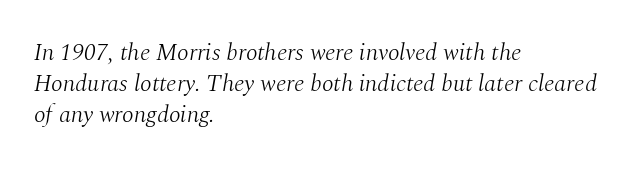
Students, note that the glyphs here touch the page at normal intervals. These lines sit exactly where default settings would place them. Emphasis-style slanted type is in use. The characters are drawn with everyday or finer stroke widths. Caption: multi-line text, flush left, ragged right. The zone under the glyphs is completely vacant.
